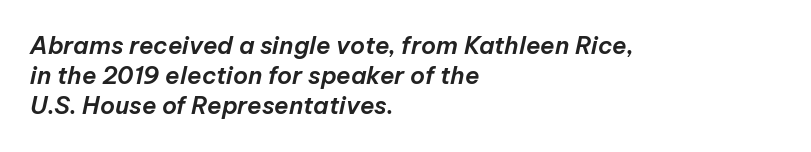
Q: Is the text italic (slanted)? A: Yes, it leans right by about 12 degrees.
Q: Is the text underlined? A: No.
Q: How is the paragraph aligned? A: Left-aligned.
Q: Is the spacing between letters normal or unusually wide? A: Normal.
Q: Is the spacing between lines tight, normal or loose? A: Normal.
